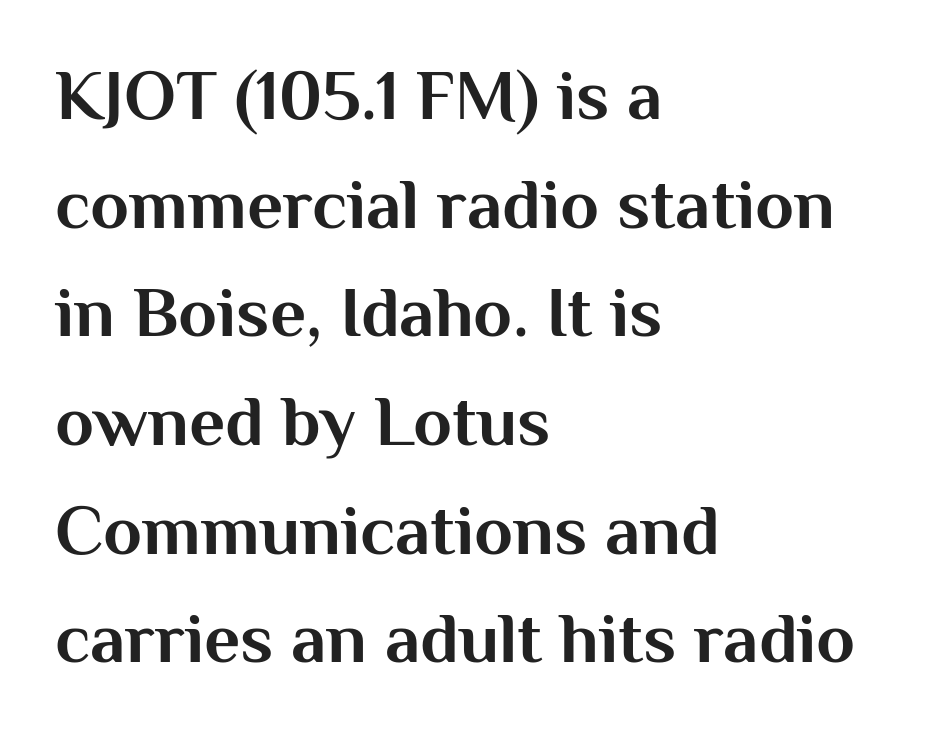
Q: Is the text bold? A: Yes.
Q: Is the text italic (slanted)? A: No, it is upright.
Q: Is the typeface a serif or a sans-serif typeface? A: Sans-serif.
Q: Is the text underlined? A: No.
Q: How is the paragraph aligned? A: Left-aligned.
Q: Is the spacing between letters normal or unusually wide? A: Normal.
Q: Is the spacing between lines tight, normal or loose? A: Normal.
Q: Width (condensed, normal, or wide)? A: Normal.
Q: Stroke contrast? A: Medium.
Q: x-height? A: Medium.
Q: Monospaced? A: No.
